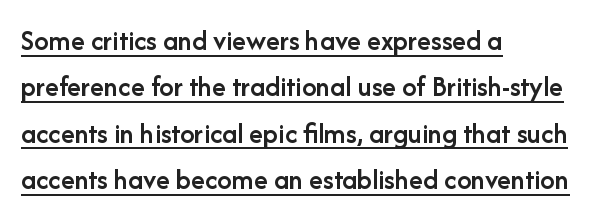
The image shows 29 px semibold sans-serif type, upright; set left-aligned, normal line spacing (1.6x), normal letter spacing, underlined; low stroke contrast and a medium x-height.
